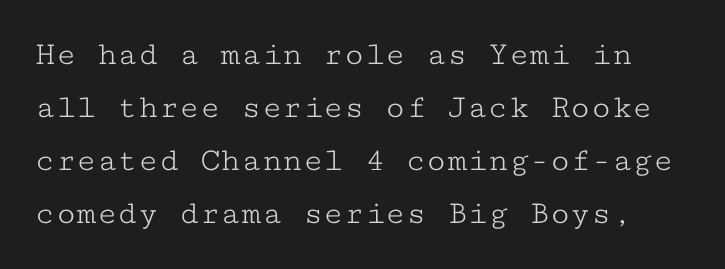
Q: Is the text bold? A: No.
Q: Is the text italic (slanted)? A: No, it is upright.
Q: Is the typeface a serif or a sans-serif typeface? A: Serif.
Q: Is the text underlined? A: No.
Q: Is the spacing between letters normal or unusually wide? A: Normal.
Q: Is the spacing between lines tight, normal or loose? A: Normal.
Q: Width (condensed, normal, or wide)? A: Wide.
Q: Stroke contrast? A: Low.
Q: x-height? A: Medium.
Q: Monospaced? A: Yes.
